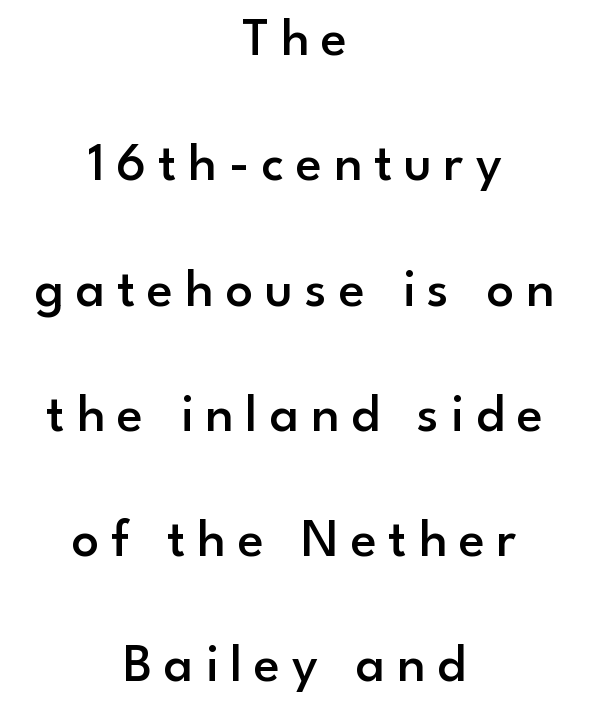
The image shows 54 px semibold sans-serif type, upright; set centered, loose line spacing (2.32x), unusually wide letter spacing (+0.22 em), not underlined; low stroke contrast and a small x-height.
